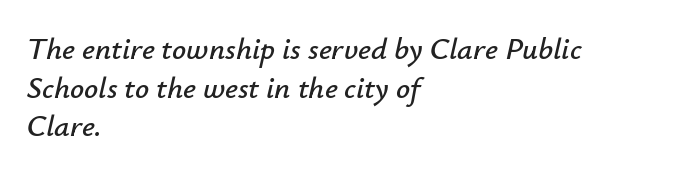
The image shows 31 px text type, italic (leaning right); set left-aligned, normal line spacing (1.25x), normal letter spacing, not underlined; low stroke contrast and a small x-height.
